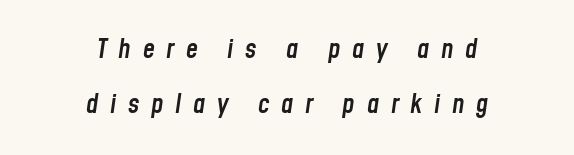
Q: Is the text bold? A: Semi-bold.
Q: Is the text italic (slanted)? A: Yes, it leans right by about 8 degrees.
Q: Is the text underlined? A: No.
Q: How is the paragraph aligned? A: Centered.
Q: Is the spacing between letters normal or unusually wide? A: Unusually wide.
Q: Is the spacing between lines tight, normal or loose? A: Loose.
